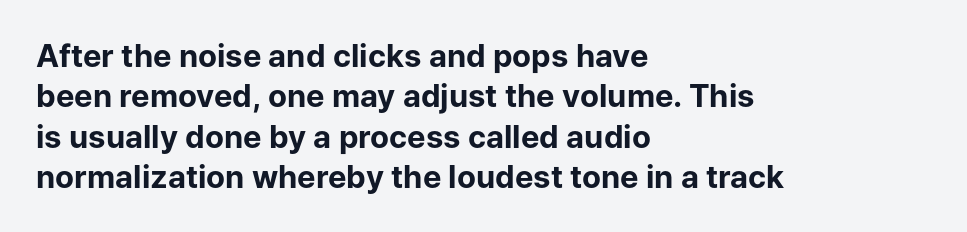
Q: Is the text bold? A: Yes.
Q: Is the text italic (slanted)? A: No, it is upright.
Q: Is the typeface a serif or a sans-serif typeface? A: Sans-serif.
Q: Is the text underlined? A: No.
Q: How is the paragraph aligned? A: Left-aligned.
Q: Is the spacing between letters normal or unusually wide? A: Normal.
Q: Is the spacing between lines tight, normal or loose? A: Normal.
Q: Width (condensed, normal, or wide)? A: Normal.
Q: Stroke contrast? A: Low.
Q: x-height? A: Medium.
Q: Monospaced? A: No.
